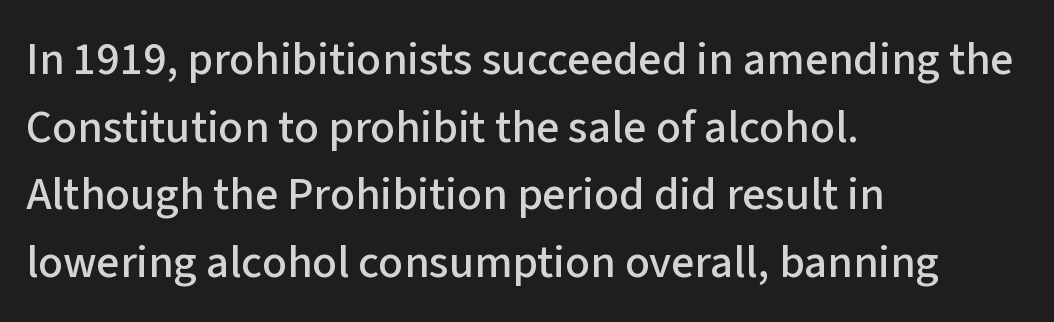
Q: Is the text italic (slanted)? A: No, it is upright.
Q: Is the typeface a serif or a sans-serif typeface? A: Sans-serif.
Q: Is the text underlined? A: No.
Q: How is the paragraph aligned? A: Left-aligned.
Q: Is the spacing between letters normal or unusually wide? A: Normal.
Q: Is the spacing between lines tight, normal or loose? A: Normal.
Q: Width (condensed, normal, or wide)? A: Normal.
Q: Stroke contrast? A: Low.
Q: x-height? A: Medium.
Q: Monospaced? A: No.
